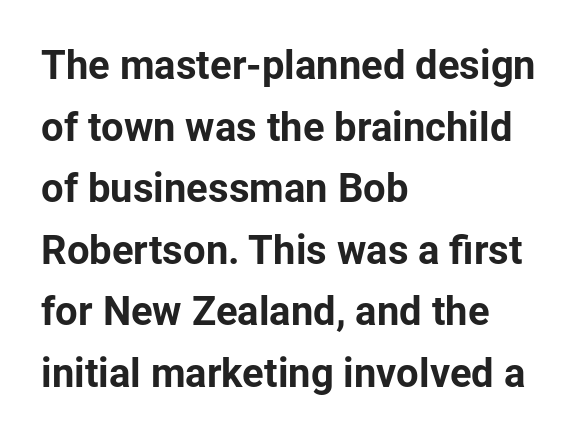
The passage shown has conventional tracking throughout. As a designer I'd log this as weight 700, bold. Type without underlining. Notice how the passage keeps a crisp vertical edge on the left only.
